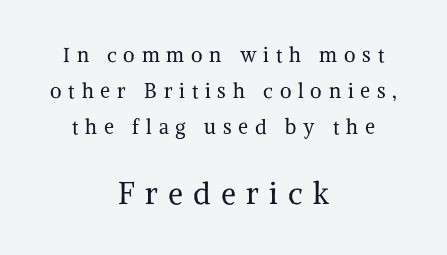
The image shows 30 px regular-weight serif type, upright; set centered, line spacing 1.8x, unusually wide letter spacing (+0.34 em), not underlined; the second (bottom) block is 1.5x larger; medium stroke contrast and a medium x-height.
